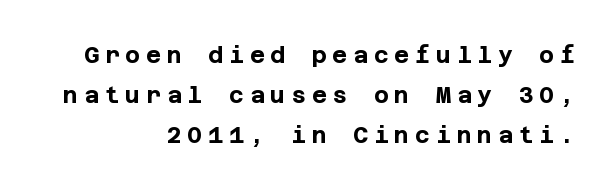
Alignment: flush right. Upright lettering throughout. Nobody drew a line under any word here. These lines have a slow, spaced-out rhythm from letter to letter. On the weight axis this lands at bold, roughly 700.
